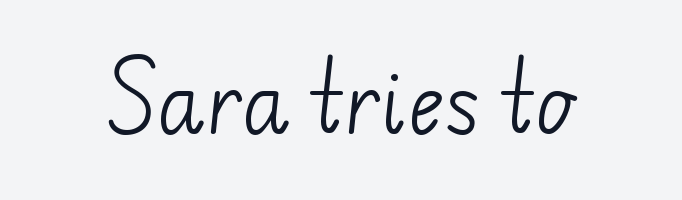
Q: Is the text bold? A: No.
Q: Is the typeface a serif or a sans-serif typeface? A: Sans-serif.
Q: Is the text underlined? A: No.
Q: Is the spacing between letters normal or unusually wide? A: Normal.
Q: Width (condensed, normal, or wide)? A: Normal.
Q: Stroke contrast? A: Low.
Q: x-height? A: Small.
Q: Monospaced? A: No.
